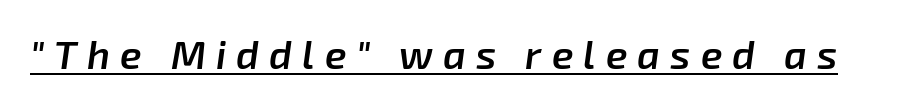
{"italic": "yes", "lean": "right", "slant_degrees": 8, "bold": "semi", "weight": "semibold", "width": "normal", "stroke_contrast": "low", "x_height": "medium", "monospaced": "no", "underline": "yes", "letter_spacing": "wide", "letter_spacing_em": 0.26, "glyph_px": 39}
